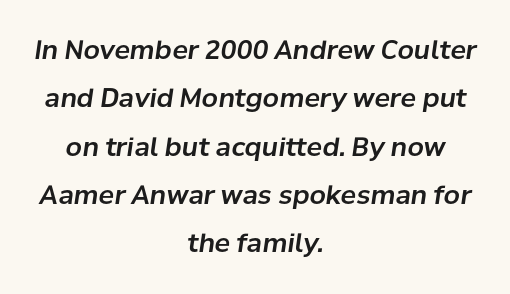
{"italic": "yes", "lean": "right", "slant_degrees": 8, "underline": "no", "align": "center", "line_spacing_ratio": 1.86, "letter_spacing": "normal", "letter_spacing_em": 0.0, "glyph_px": 26}
